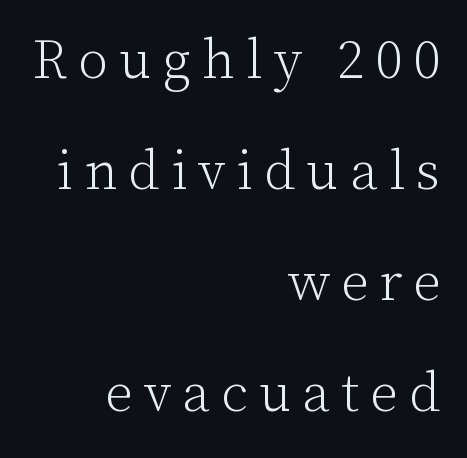
The image shows 55 px light serif type, upright; set right-aligned, loose line spacing (2.02x), unusually wide letter spacing (+0.2 em), not underlined; low stroke contrast and a medium x-height.
